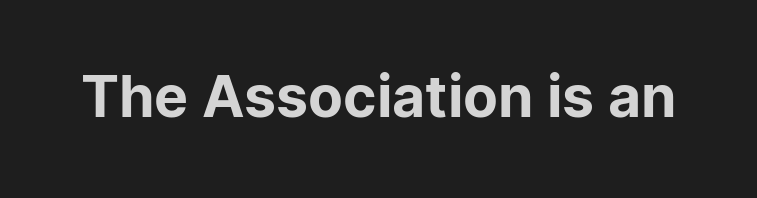
Q: Is the text italic (slanted)? A: No, it is upright.
Q: Is the typeface a serif or a sans-serif typeface? A: Sans-serif.
Q: Is the text underlined? A: No.
Q: Is the spacing between letters normal or unusually wide? A: Normal.
Q: Width (condensed, normal, or wide)? A: Normal.
Q: Stroke contrast? A: Low.
Q: x-height? A: Medium.
Q: Monospaced? A: No.
